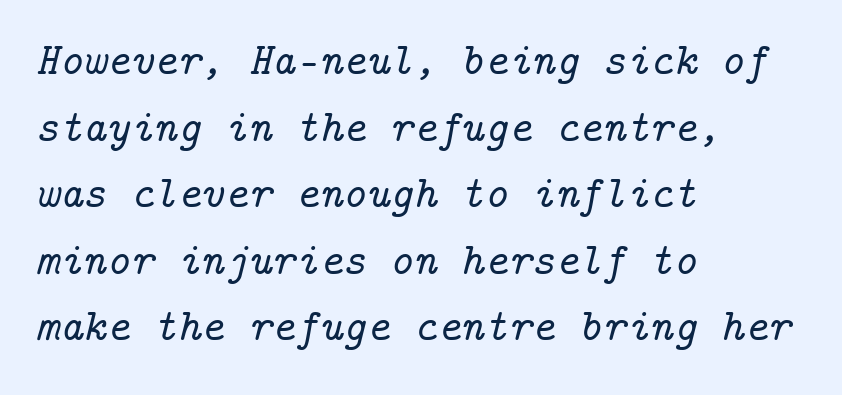
Q: Is the text italic (slanted)? A: Yes, it leans right by about 14 degrees.
Q: Is the typeface a serif or a sans-serif typeface? A: Serif.
Q: Is the text underlined? A: No.
Q: How is the paragraph aligned? A: Left-aligned.
Q: Is the spacing between letters normal or unusually wide? A: Normal.
Q: Is the spacing between lines tight, normal or loose? A: Normal.
Q: Width (condensed, normal, or wide)? A: Normal.
Q: Stroke contrast? A: Low.
Q: x-height? A: Medium.
